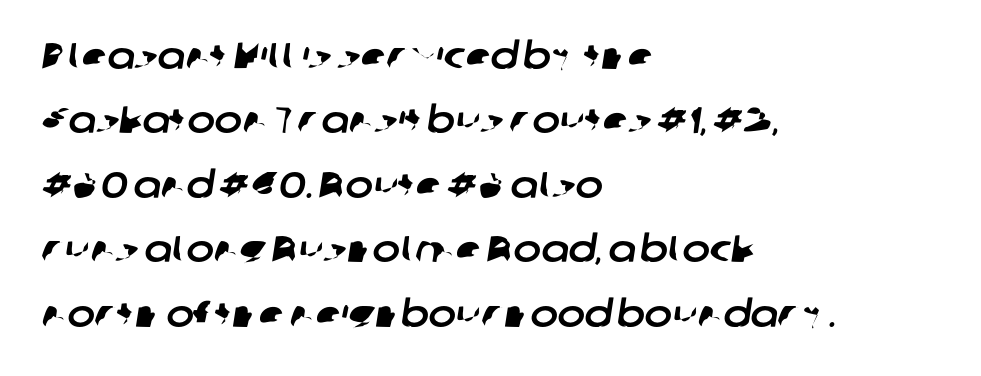
{"serif": "no", "width": "normal", "stroke_contrast": "low", "x_height": "medium", "monospaced": "no", "underline": "no", "align": "left", "line_spacing_ratio": 1.74, "letter_spacing": "normal", "letter_spacing_em": 0.0, "glyph_px": 37}
